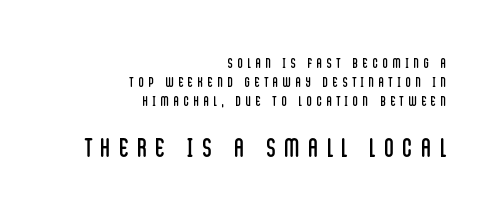
The image shows 26 px text type, upright; set right-aligned, normal line spacing (1.36x), unusually wide letter spacing (+0.35 em), not underlined; the second (bottom) block is 1.86x larger.
